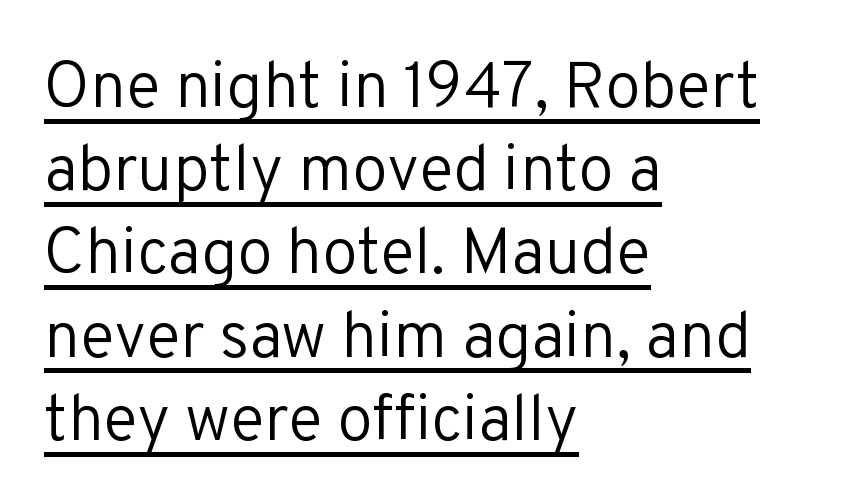
Q: Is the text bold? A: No.
Q: Is the text italic (slanted)? A: No, it is upright.
Q: Is the typeface a serif or a sans-serif typeface? A: Sans-serif.
Q: Is the text underlined? A: Yes.
Q: How is the paragraph aligned? A: Left-aligned.
Q: Is the spacing between letters normal or unusually wide? A: Normal.
Q: Is the spacing between lines tight, normal or loose? A: Normal.
Q: Width (condensed, normal, or wide)? A: Normal.
Q: Stroke contrast? A: Low.
Q: x-height? A: Medium.
Q: Monospaced? A: No.
